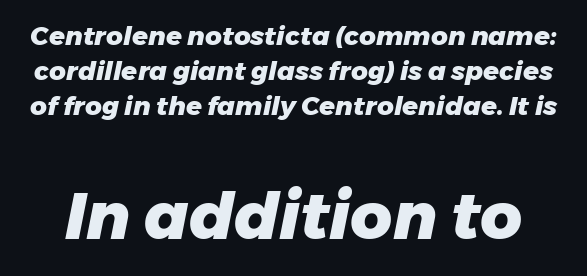
Q: Is the text bold? A: Yes.
Q: Is the text italic (slanted)? A: Yes, it leans right by about 11 degrees.
Q: Is the text underlined? A: No.
Q: Is the spacing between letters normal or unusually wide? A: Normal.
Q: Is the spacing between lines tight, normal or loose? A: Normal.
Q: Which block of text is set in a larger size, the first (top) or the second (bottom)? A: The second (bottom) one.
Q: Width (condensed, normal, or wide)? A: Normal.
Q: Stroke contrast? A: Low.
Q: x-height? A: Medium.
Q: Monospaced? A: No.
